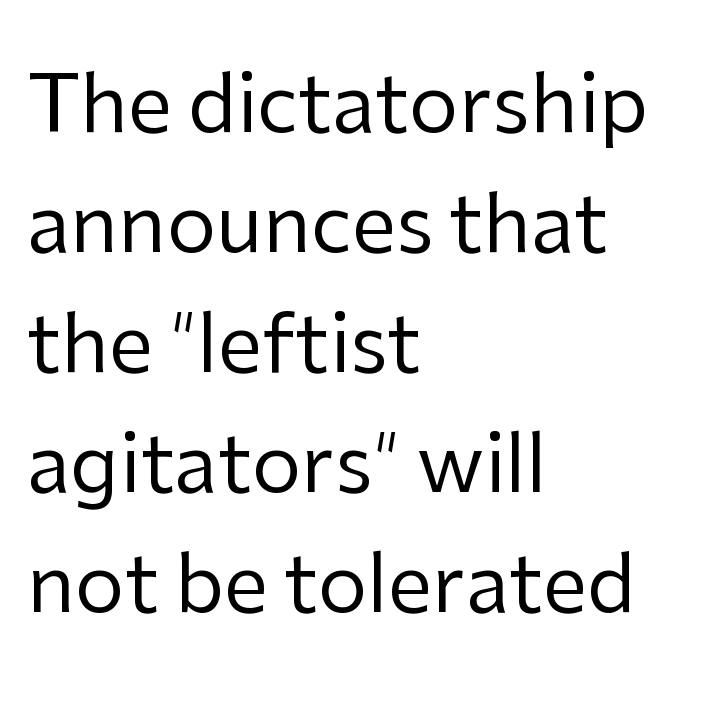
Nothing sits at the stroke ends, so this counts as sans-serif. This reads as an unemphasized weight, regular at the heaviest. Type without underlining. No italicization has been applied; the sample stays upright. The horizontal fit of the characters is conventional and even. Where is the straight margin? On the left.
